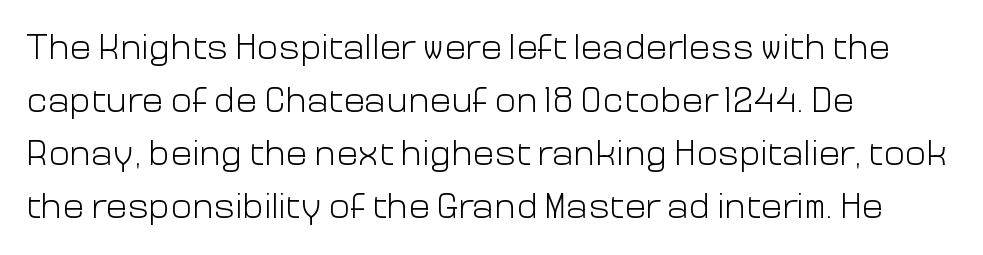
Nothing unusual about the tracking: characters are spaced as the font intends. This sample uses an upright cut, with every glyph sitting square on the baseline. The weight tops out at a normal text grade. Quick note: interline space is typical. These lines are rendered in a variable-pitch font.
